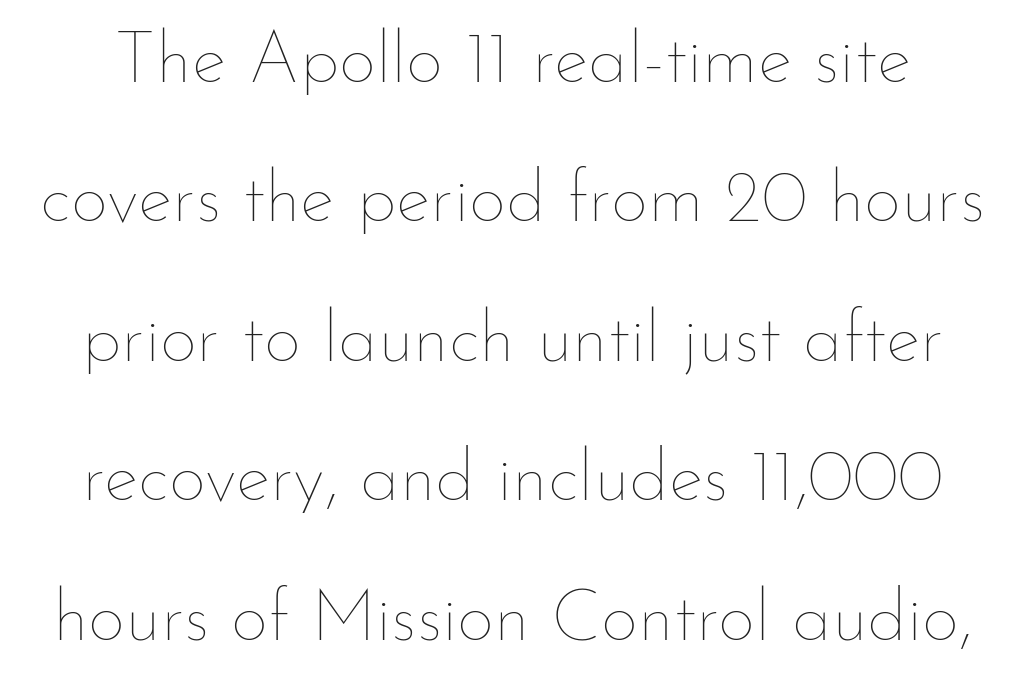
{"italic": "no", "bold": "no", "weight": "thin", "width": "normal", "stroke_contrast": "low", "x_height": "small", "monospaced": "no", "underline": "no", "line_spacing": "loose", "line_spacing_ratio": 1.91, "letter_spacing": "normal", "letter_spacing_em": 0.0, "glyph_px": 73}
